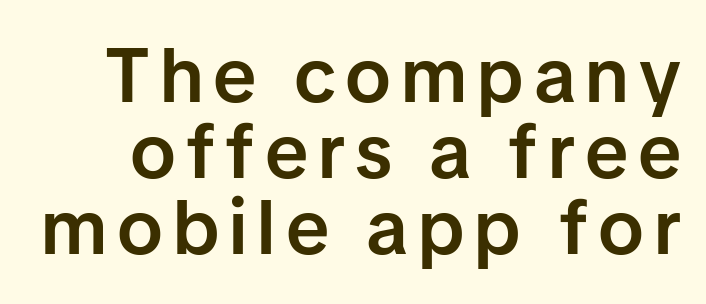
{"serif": "no", "italic": "no", "bold": "semi", "weight": "semibold", "width": "normal", "stroke_contrast": "low", "x_height": "medium", "monospaced": "no", "underline": "no", "line_spacing": "tight", "line_spacing_ratio": 0.99, "glyph_px": 77}
